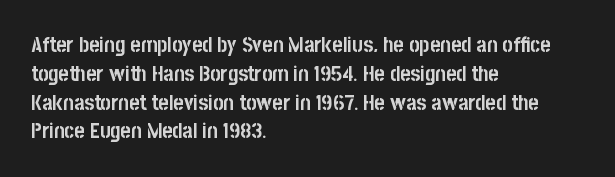
The image shows 22 px bold type, upright; set left-aligned, normal line spacing (1.31x), normal letter spacing, not underlined.
